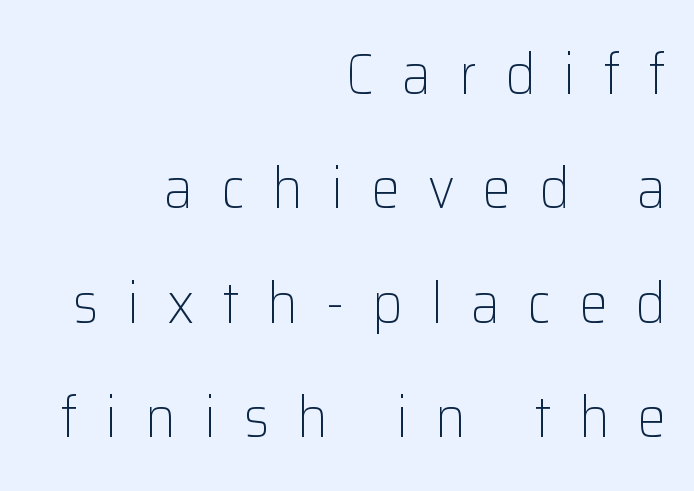
This block would shrink considerably if given ordinary leading; it's expanded now. Line endings align vertically; line beginnings do not. The letters are spread apart with noticeably loose tracking. In terms of letterform style, serifs are entirely absent. The typeface has the unassuming heft of standard copy or less. No word sits above an underline.
